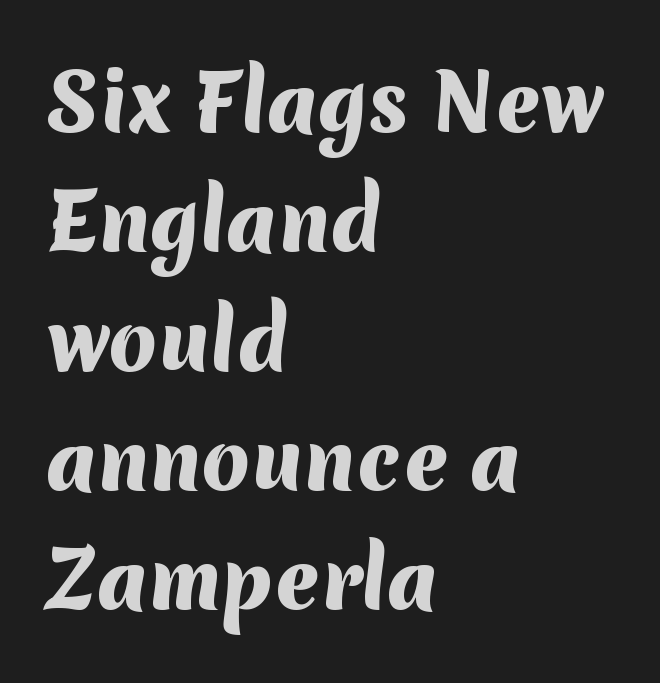
The rendering keeps characters at their native spacing. The typeface chosen for these lines omits serifs. The space beneath each line is pristine and unruled. The rag falls on the right side of this text block. Think of a printed novel: that variable character pitch is what you see here.
